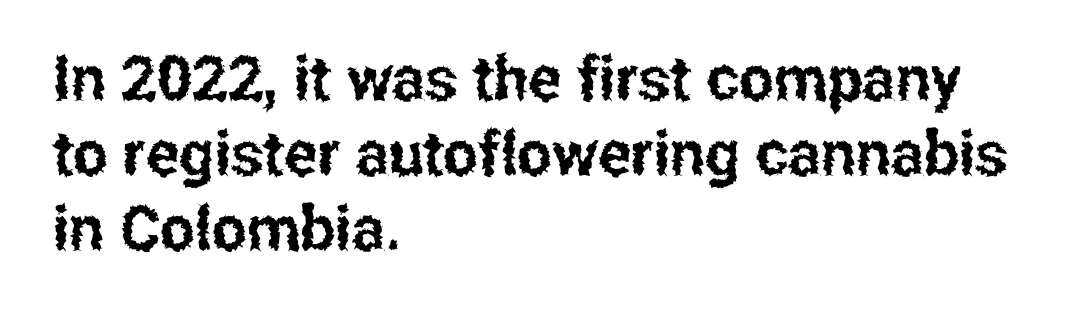
Q: Is the text italic (slanted)? A: No, it is upright.
Q: Is the typeface a serif or a sans-serif typeface? A: Sans-serif.
Q: Is the text underlined? A: No.
Q: How is the paragraph aligned? A: Left-aligned.
Q: Is the spacing between letters normal or unusually wide? A: Normal.
Q: Width (condensed, normal, or wide)? A: Condensed.
Q: Stroke contrast? A: Low.
Q: x-height? A: Medium.
Q: Monospaced? A: No.
